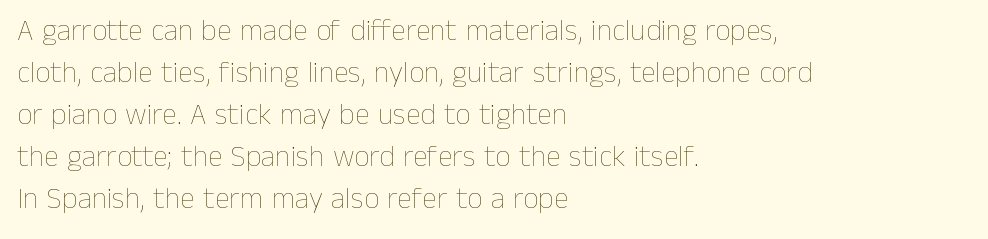
The image shows 30 px thin type, upright; set left-aligned, normal line spacing (1.4x), normal letter spacing, not underlined; low stroke contrast and a medium x-height.
